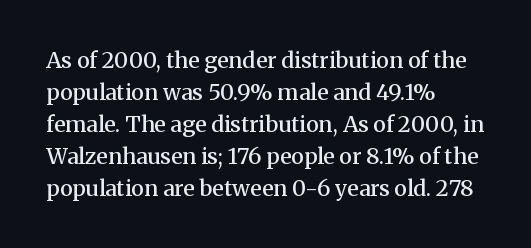
{"italic": "no", "bold": "semi", "underline": "no", "align": "left", "line_spacing": "normal", "line_spacing_ratio": 1.45, "letter_spacing": "normal", "letter_spacing_em": 0.0, "glyph_px": 22}
